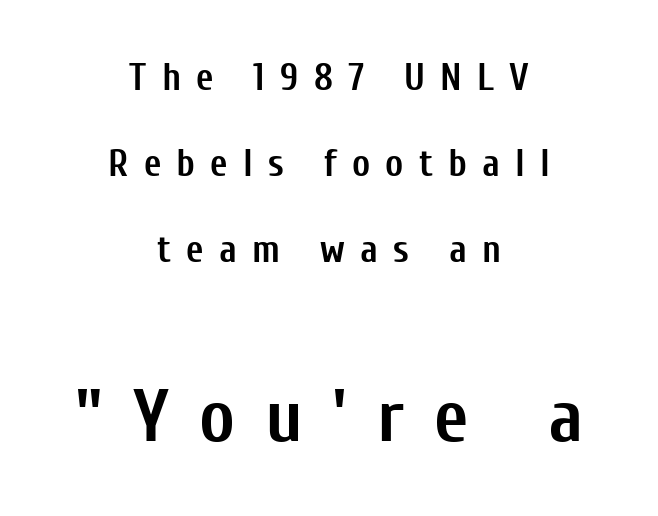
Q: Is the text bold? A: Yes.
Q: Is the text italic (slanted)? A: No, it is upright.
Q: Is the typeface a serif or a sans-serif typeface? A: Sans-serif.
Q: Is the text underlined? A: No.
Q: How is the paragraph aligned? A: Centered.
Q: Is the spacing between letters normal or unusually wide? A: Unusually wide.
Q: Is the spacing between lines tight, normal or loose? A: Loose.
Q: Which block of text is set in a larger size, the first (top) or the second (bottom)? A: The second (bottom) one.
Q: Width (condensed, normal, or wide)? A: Condensed.
Q: Stroke contrast? A: Low.
Q: x-height? A: Medium.
Q: Monospaced? A: No.
